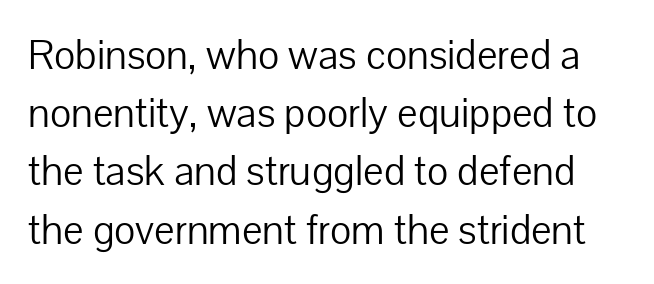
{"serif": "no", "italic": "no", "bold": "no", "weight": "light", "width": "normal", "stroke_contrast": "low", "x_height": "medium", "monospaced": "no", "underline": "no", "line_spacing": "normal", "line_spacing_ratio": 1.42, "letter_spacing": "normal", "letter_spacing_em": 0.0, "glyph_px": 41}
